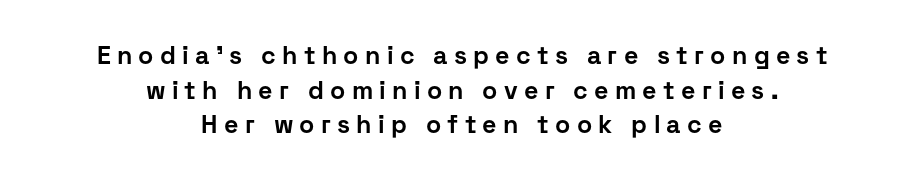
{"italic": "no", "bold": "yes", "underline": "no", "align": "center", "line_spacing": "normal", "line_spacing_ratio": 1.39, "letter_spacing": "wide", "letter_spacing_em": 0.25, "glyph_px": 25}
